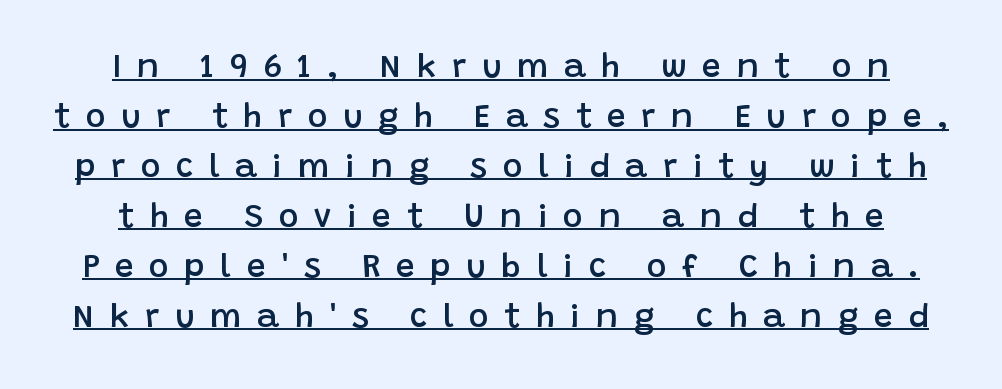
Each glyph is drawn with semibold strokes, heavier than normal yet not fully bold. Designer's note — italics off, roman on. Look at the tracking — it's clearly loosened, letters drifting apart. Normally led — the rows are evenly, conventionally spaced. Here the designer chose a conventional face with non-uniform glyph widths. Honestly, the underline is the first thing you notice here.
